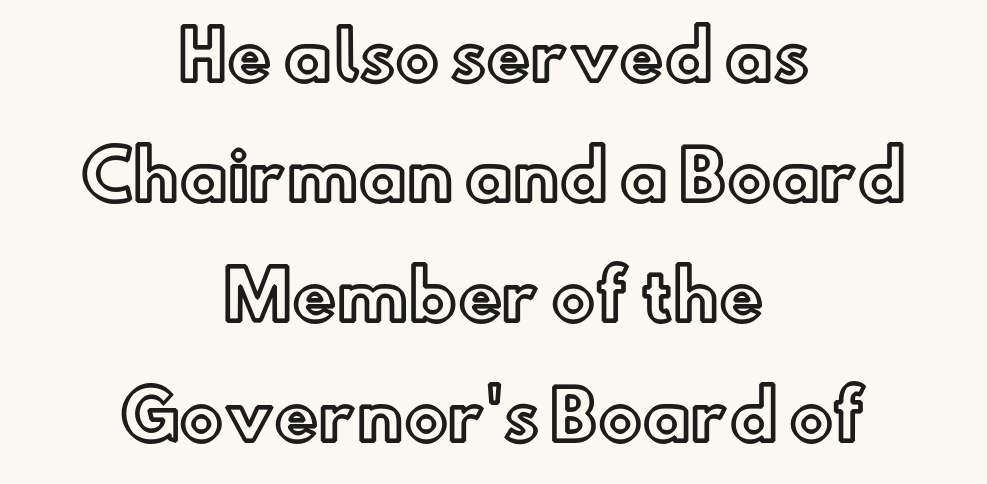
{"italic": "no", "width": "normal", "x_height": "small", "monospaced": "no", "underline": "no", "align": "center", "line_spacing_ratio": 1.82, "letter_spacing": "normal", "letter_spacing_em": 0.0, "glyph_px": 66}
